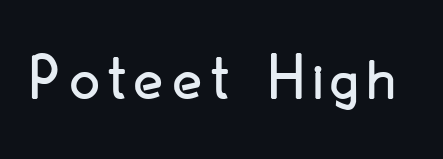
{"serif": "no", "italic": "no", "width": "condensed", "stroke_contrast": "low", "x_height": "small", "monospaced": "no", "underline": "no", "glyph_px": 66}
